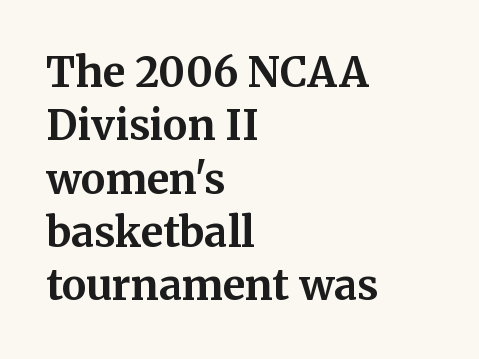
The baseline area is clear. The characters display serif detailing at their extremities. A normal amount of white space separates one row of letters from the next. Here the designer chose a conventional face with non-uniform glyph widths.
